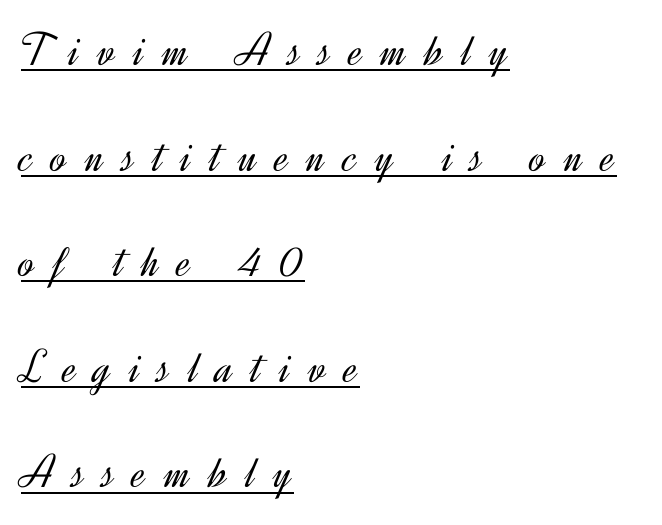
Q: Is the text bold? A: No.
Q: Is the text italic (slanted)? A: Yes.
Q: Is the typeface a serif or a sans-serif typeface? A: Sans-serif.
Q: Is the text underlined? A: Yes.
Q: How is the paragraph aligned? A: Left-aligned.
Q: Is the spacing between letters normal or unusually wide? A: Unusually wide.
Q: Is the spacing between lines tight, normal or loose? A: Loose.
Q: Width (condensed, normal, or wide)? A: Normal.
Q: x-height? A: Small.
Q: Monospaced? A: No.
